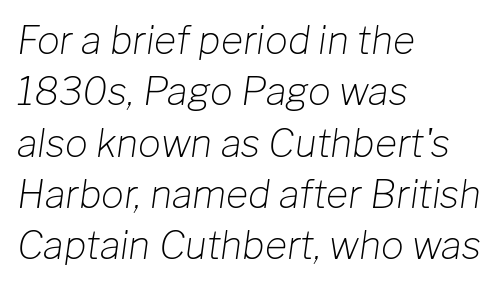
The image shows 38 px light type, italic (leaning right); set left-aligned, normal line spacing (1.35x), normal letter spacing, not underlined; low stroke contrast and a medium x-height.
